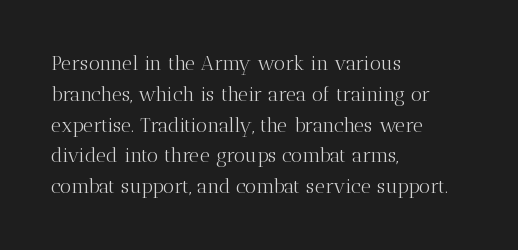
{"italic": "no", "bold": "no", "underline": "no", "align": "left", "line_spacing": "normal", "line_spacing_ratio": 1.54, "letter_spacing": "normal", "letter_spacing_em": 0.0, "glyph_px": 20}
